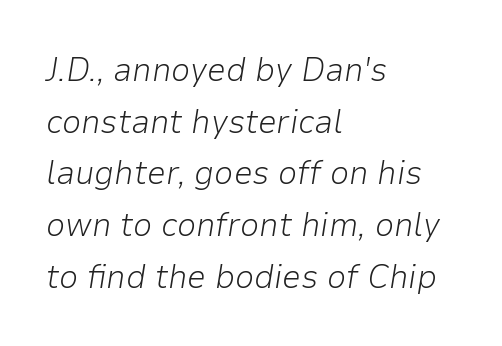
The image shows 34 px light type, italic (leaning right); set left-aligned, normal line spacing (1.52x), normal letter spacing, not underlined; low stroke contrast and a medium x-height.
